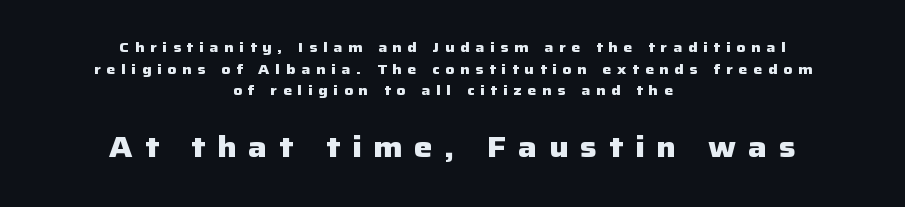
{"serif": "no", "italic": "no", "bold": "yes", "weight": "heavy", "width": "normal", "stroke_contrast": "low", "x_height": "medium", "monospaced": "no", "underline": "no", "align": "center", "line_spacing": "normal", "line_spacing_ratio": 1.55, "letter_spacing": "wide", "letter_spacing_em": 0.41, "larger_block": "second", "size_ratio": 2.07, "glyph_px": 29}
